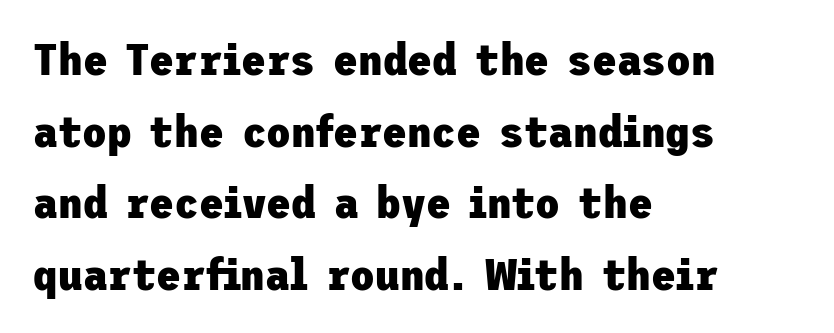
{"serif": "no", "italic": "no", "bold": "yes", "weight": "heavy", "width": "normal", "stroke_contrast": "low", "x_height": "medium", "underline": "no", "align": "left", "line_spacing": "normal", "line_spacing_ratio": 1.59, "letter_spacing": "normal", "letter_spacing_em": 0.0, "glyph_px": 45}
